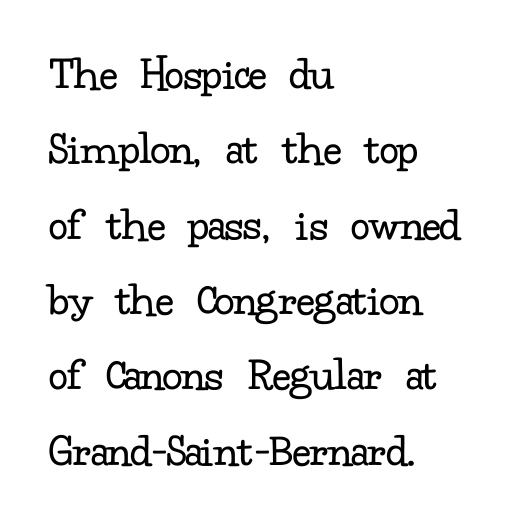
Think of a printed novel: that variable character pitch is what you see here. The specimen omits any rule beneath the text block's lines. The space between consecutive lines is moderate. Every character sits straight up, as roman type does. Every row of glyphs begins at an identical x-position on the left. Honestly, the letter spacing is just normal — you wouldn't notice it.
